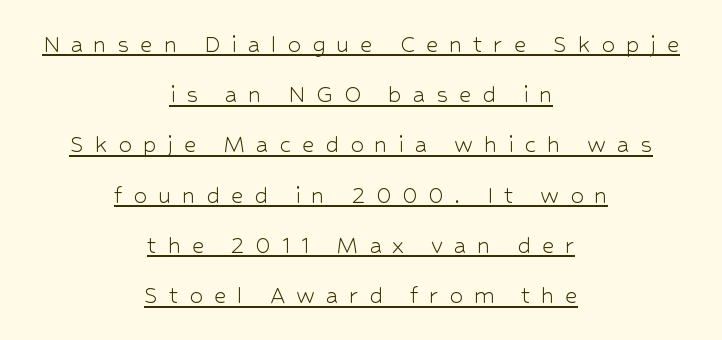
Tracking value appears strongly positive — letters spread wide. The specimen reads as upright at a glance. Weight class: somewhere from thin through regular. The sample's only ornament is a line tracing under the words.
